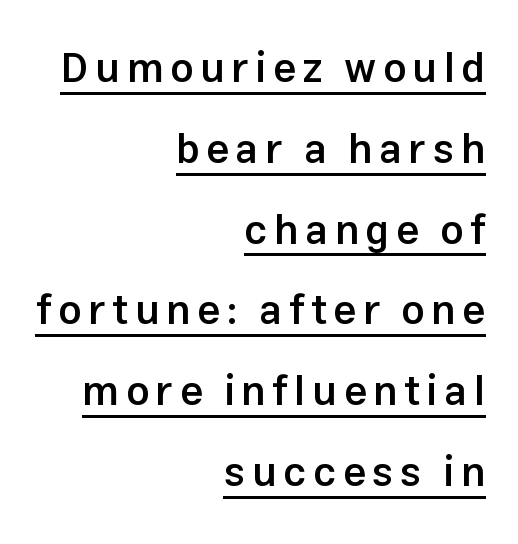
{"serif": "no", "italic": "no", "bold": "semi", "weight": "semibold", "width": "normal", "stroke_contrast": "low", "x_height": "medium", "monospaced": "no", "underline": "yes", "align": "right", "line_spacing": "loose", "line_spacing_ratio": 1.97, "glyph_px": 41}
